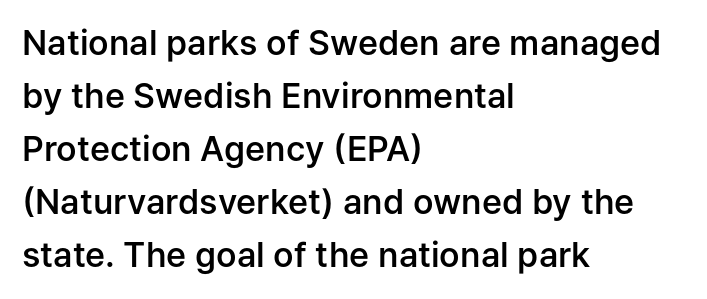
{"serif": "no", "italic": "no", "bold": "semi", "weight": "semibold", "width": "normal", "stroke_contrast": "low", "x_height": "medium", "monospaced": "no", "underline": "no", "align": "left", "line_spacing": "normal", "line_spacing_ratio": 1.56, "letter_spacing": "normal", "letter_spacing_em": 0.0, "glyph_px": 34}
